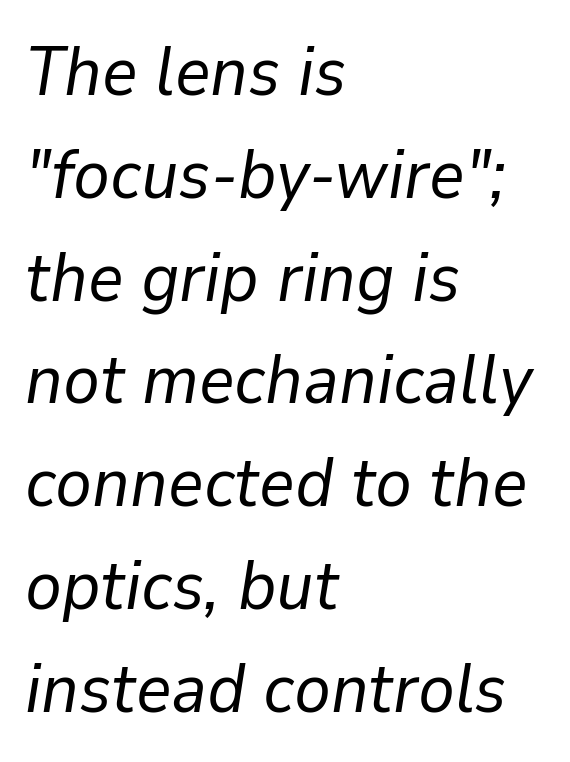
Q: Is the text bold? A: No.
Q: Is the text italic (slanted)? A: Yes, it leans right by about 9 degrees.
Q: Is the text underlined? A: No.
Q: How is the paragraph aligned? A: Left-aligned.
Q: Is the spacing between letters normal or unusually wide? A: Normal.
Q: Is the spacing between lines tight, normal or loose? A: Normal.
Q: Width (condensed, normal, or wide)? A: Normal.
Q: Stroke contrast? A: Low.
Q: x-height? A: Medium.
Q: Monospaced? A: No.
